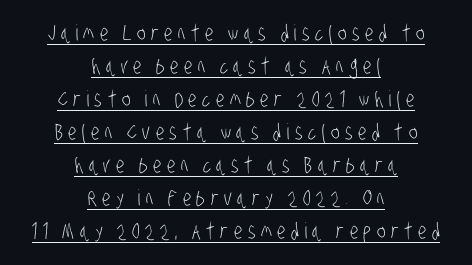
The image shows 22 px text type; set centered, normal line spacing (1.5x), unusually wide letter spacing (+0.25 em), underlined.
